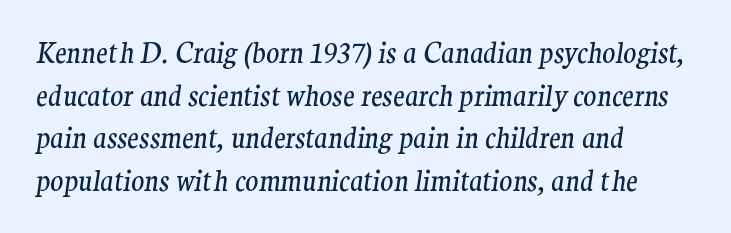
The image shows 27 px text type, italic (leaning right); set left-aligned, normal line spacing (1.58x), normal letter spacing, not underlined.
